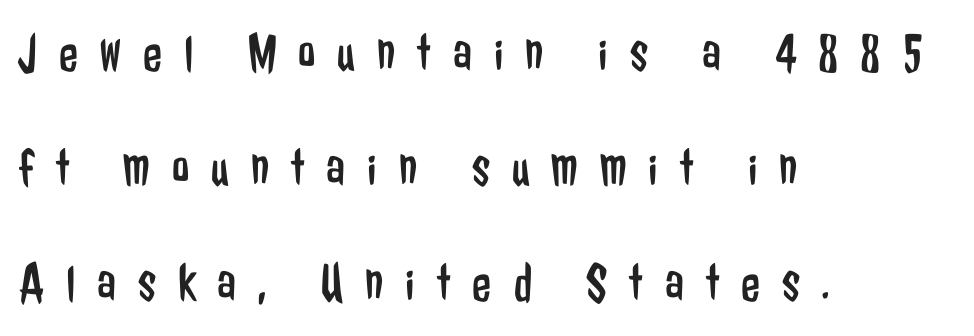
The image shows 55 px regular-weight, condensed sans-serif type, upright; set left-aligned, loose line spacing (2.09x), unusually wide letter spacing (+0.4 em), not underlined; low stroke contrast and a medium x-height.
